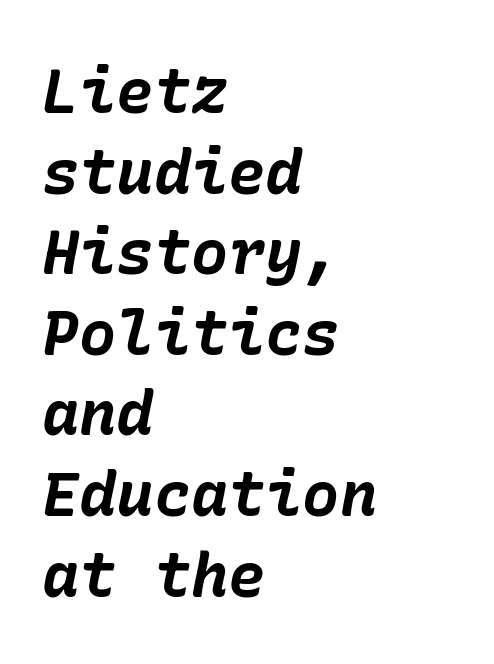
Each line starts at the same left margin while the right side varies. Notice how descenders clear the ascenders below comfortably — that's standard leading. Letter spacing: default. Caption: bold face, heavy strokes.
